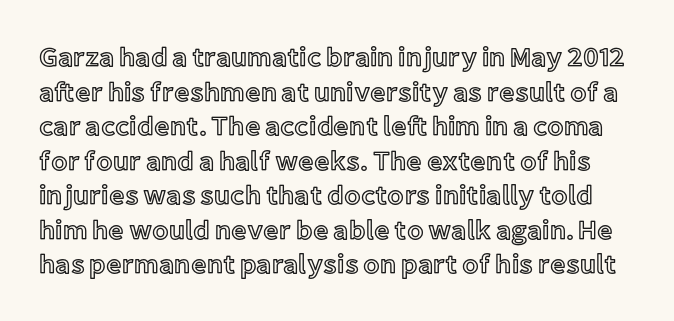
The image shows 27 px text type, upright; set normal line spacing (1.28x), normal letter spacing, not underlined.
